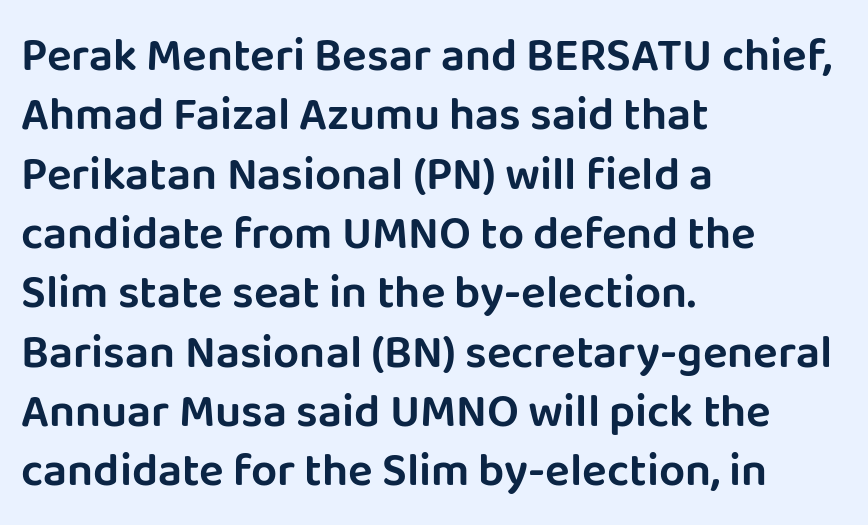
The image shows 46 px sans-serif type, upright; set left-aligned, normal line spacing (1.29x), normal letter spacing, not underlined; low stroke contrast and a large x-height.
